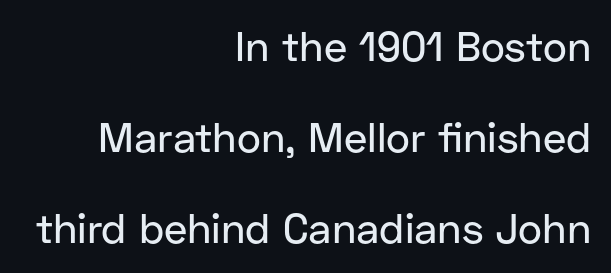
The passage shown is typed in a proportional face where columns would drift. Honestly, the letter spacing is just normal — you wouldn't notice it. Horizontal alignment here is rightward, an uncommon choice for prose. Baseline-to-baseline distance is far greater than the letter height. This rendering features lettering with no underline. This is roman type, the default non-slanted kind.
